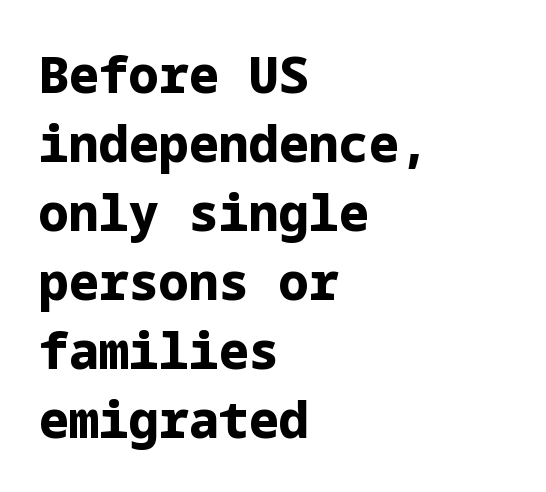
Q: Is the text bold? A: Yes.
Q: Is the text italic (slanted)? A: No, it is upright.
Q: Is the typeface a serif or a sans-serif typeface? A: Sans-serif.
Q: Is the text underlined? A: No.
Q: How is the paragraph aligned? A: Left-aligned.
Q: Is the spacing between letters normal or unusually wide? A: Normal.
Q: Is the spacing between lines tight, normal or loose? A: Normal.
Q: Width (condensed, normal, or wide)? A: Normal.
Q: Stroke contrast? A: Low.
Q: x-height? A: Medium.
